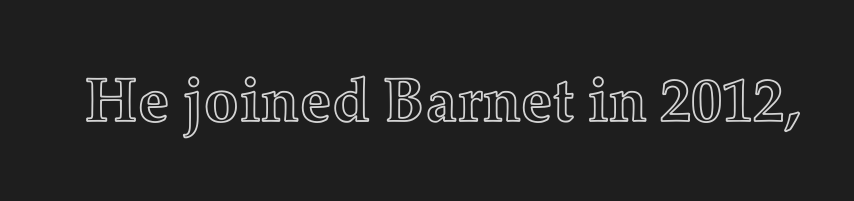
Q: Is the text italic (slanted)? A: No, it is upright.
Q: Is the text underlined? A: No.
Q: Is the spacing between letters normal or unusually wide? A: Normal.
Q: Width (condensed, normal, or wide)? A: Normal.
Q: x-height? A: Medium.
Q: Monospaced? A: No.
